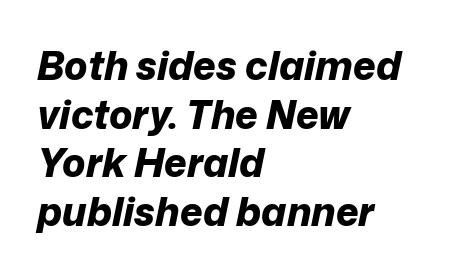
{"italic": "yes", "lean": "right", "slant_degrees": 12, "bold": "yes", "weight": "bold", "width": "normal", "stroke_contrast": "low", "x_height": "medium", "monospaced": "no", "underline": "no", "align": "left", "line_spacing": "normal", "line_spacing_ratio": 1.25, "letter_spacing": "normal", "letter_spacing_em": 0.0, "glyph_px": 39}
